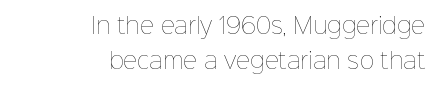
Check under the words: just untouched page. The letters stand straight up with perfectly vertical stems. Every row of glyphs terminates at an identical x-position on the right. Honestly, the row spacing looks completely unremarkable. Weight: in the light-to-regular range.
